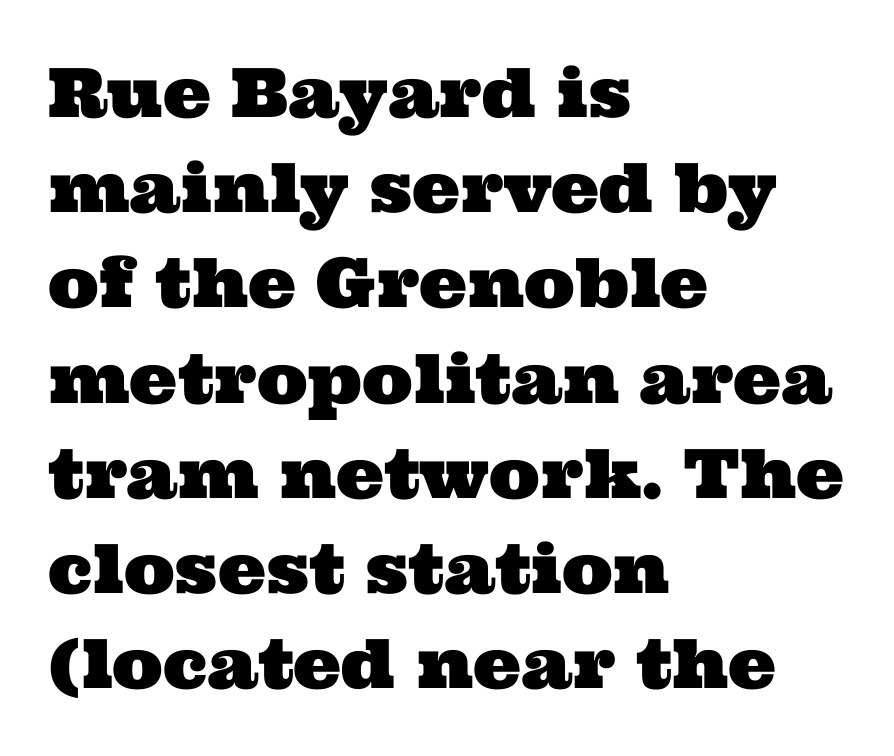
{"serif": "yes", "width": "wide", "stroke_contrast": "medium", "x_height": "medium", "monospaced": "no", "underline": "no", "align": "left", "line_spacing": "normal", "line_spacing_ratio": 1.4, "letter_spacing": "normal", "letter_spacing_em": 0.0, "glyph_px": 68}
